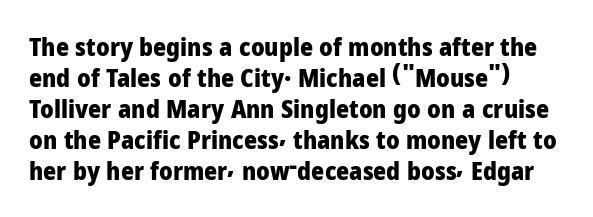
Q: Is the text bold? A: Yes.
Q: Is the text italic (slanted)? A: No, it is upright.
Q: Is the text underlined? A: No.
Q: Is the spacing between letters normal or unusually wide? A: Normal.
